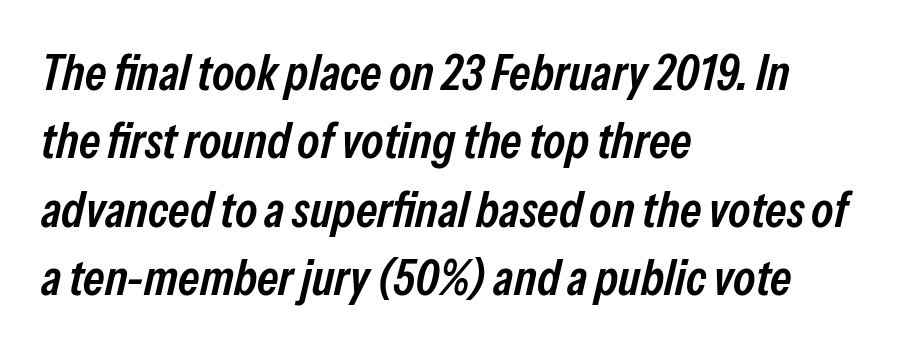
{"italic": "yes", "lean": "right", "slant_degrees": 13, "bold": "semi", "weight": "semibold", "width": "condensed", "stroke_contrast": "low", "x_height": "medium", "monospaced": "no", "underline": "no", "align": "left", "line_spacing": "normal", "line_spacing_ratio": 1.37, "letter_spacing": "normal", "letter_spacing_em": 0.0, "glyph_px": 50}
